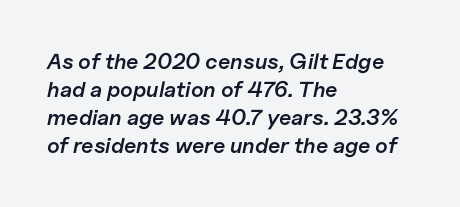
The space between consecutive lines is moderate. Where is the straight margin? On the left. The passage shown is semibold, sitting just below true bold. The passage shown is not underscored anywhere.
